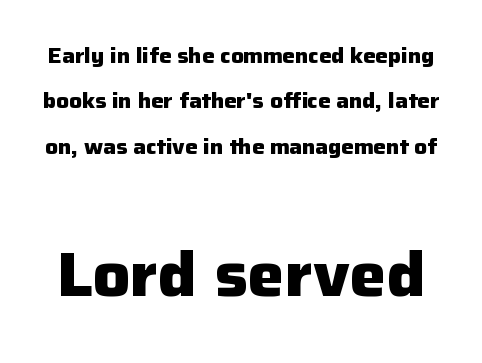
The image shows 62 px heavy sans-serif type, upright; set loose line spacing (2.16x), normal letter spacing, not underlined; the second (bottom) block is 2.95x larger; low stroke contrast and a medium x-height.
